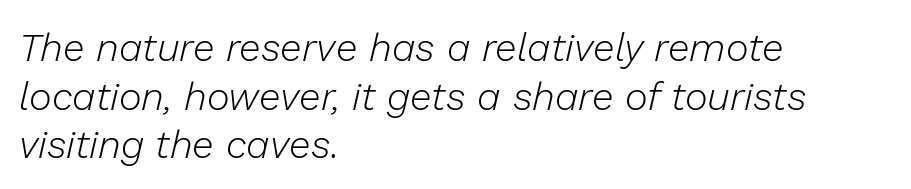
This rendering features lettering with no underline. This rendering uses left alignment, leaving the right contour irregular. Short note: letters normally spaced. If you measured baseline to baseline, you'd find a middling distance. Looks like regular typesetting: each glyph gets only the width it needs. The letters look calm and open, with moderate or lighter stems.
